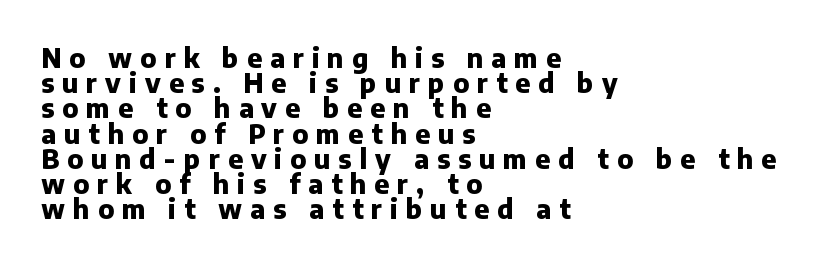
{"italic": "no", "bold": "yes", "underline": "no", "align": "left", "line_spacing": "tight", "line_spacing_ratio": 0.97, "letter_spacing": "wide", "letter_spacing_em": 0.31, "glyph_px": 26}
